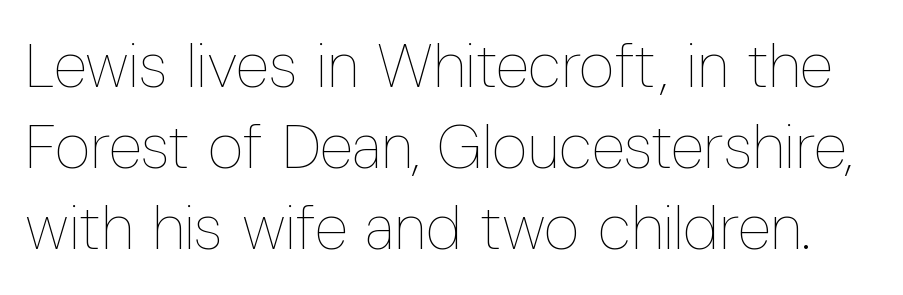
The image shows 62 px thin, condensed type, upright; set normal line spacing (1.31x), normal letter spacing, not underlined; low stroke contrast and a medium x-height.
